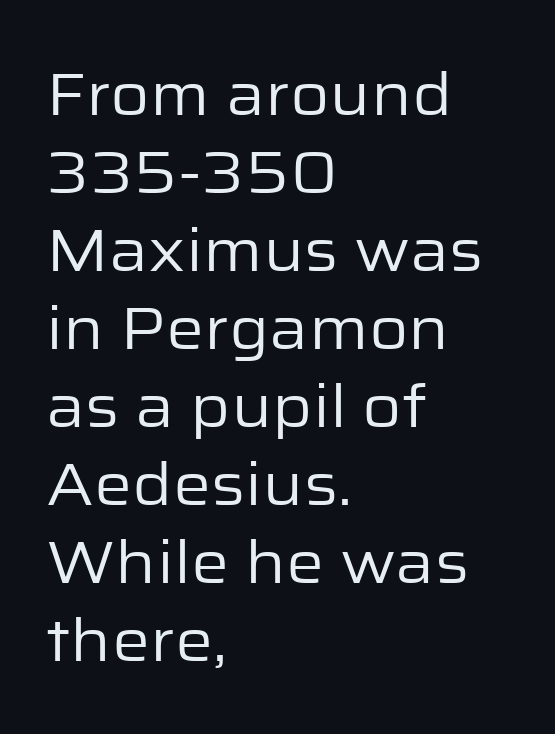
Q: Is the text bold? A: No.
Q: Is the text italic (slanted)? A: No, it is upright.
Q: Is the typeface a serif or a sans-serif typeface? A: Sans-serif.
Q: Is the text underlined? A: No.
Q: How is the paragraph aligned? A: Left-aligned.
Q: Is the spacing between letters normal or unusually wide? A: Normal.
Q: Is the spacing between lines tight, normal or loose? A: Normal.
Q: Width (condensed, normal, or wide)? A: Normal.
Q: Stroke contrast? A: Low.
Q: x-height? A: Medium.
Q: Monospaced? A: No.
